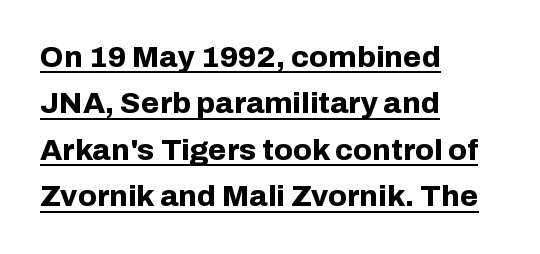
The image shows 30 px bold sans-serif type, upright; set left-aligned, normal line spacing (1.55x), normal letter spacing, underlined; low stroke contrast and a medium x-height.
